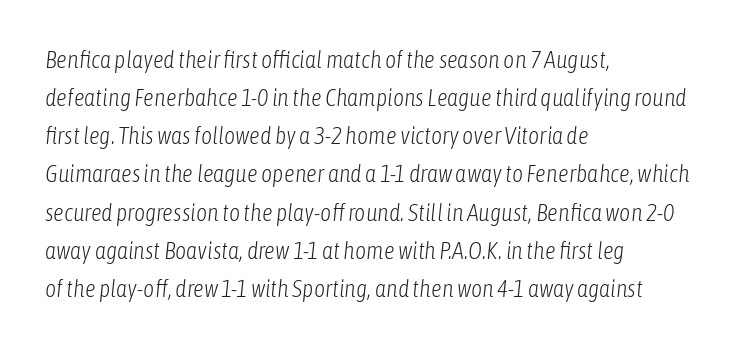
Every row of glyphs begins at an identical x-position on the left. No extra tracking has been applied to these lines. The font's italic variant was chosen for this text. Words float on clear page, feet unadorned. The leading is moderate, giving the passage an even texture.
